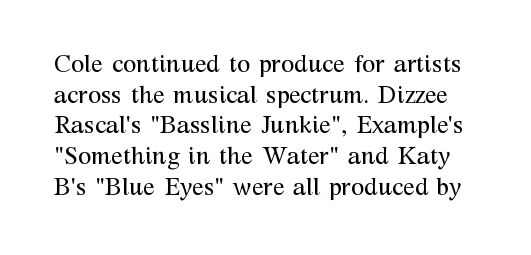
The image shows 24 px text type, upright; set normal line spacing (1.28x), normal letter spacing, not underlined.
